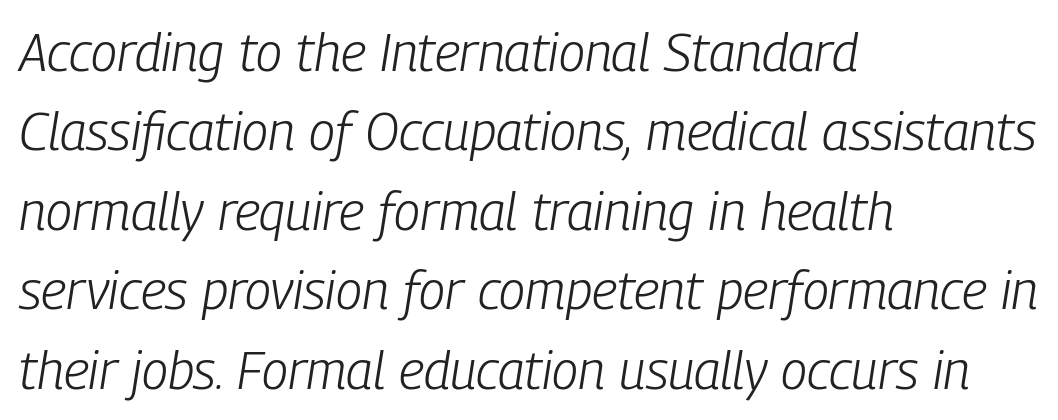
The image shows 53 px light, condensed type, italic (leaning right); set left-aligned, normal line spacing (1.5x), normal letter spacing, not underlined; low stroke contrast and a medium x-height.
